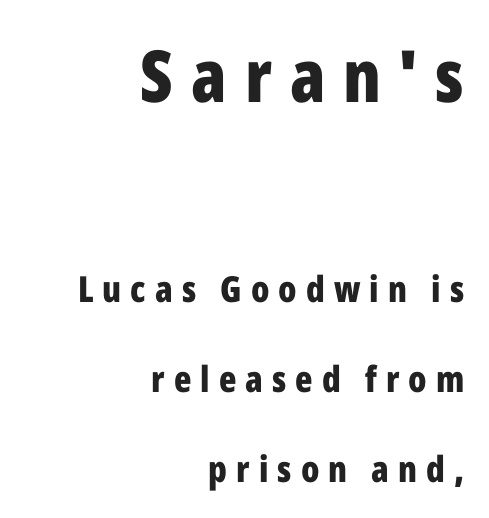
The image shows 72 px bold, condensed sans-serif type, upright; set right-aligned, loose line spacing (2.5x), unusually wide letter spacing (+0.25 em), not underlined; the first (top) block is 2.0x larger; low stroke contrast and a medium x-height.
